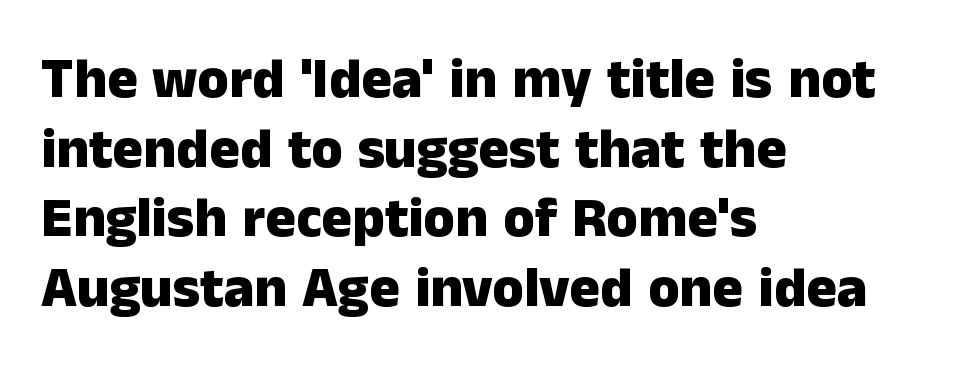
Q: Is the text bold? A: Yes.
Q: Is the text italic (slanted)? A: No, it is upright.
Q: Is the typeface a serif or a sans-serif typeface? A: Sans-serif.
Q: Is the text underlined? A: No.
Q: How is the paragraph aligned? A: Left-aligned.
Q: Is the spacing between letters normal or unusually wide? A: Normal.
Q: Width (condensed, normal, or wide)? A: Normal.
Q: Stroke contrast? A: Low.
Q: x-height? A: Medium.
Q: Monospaced? A: No.
